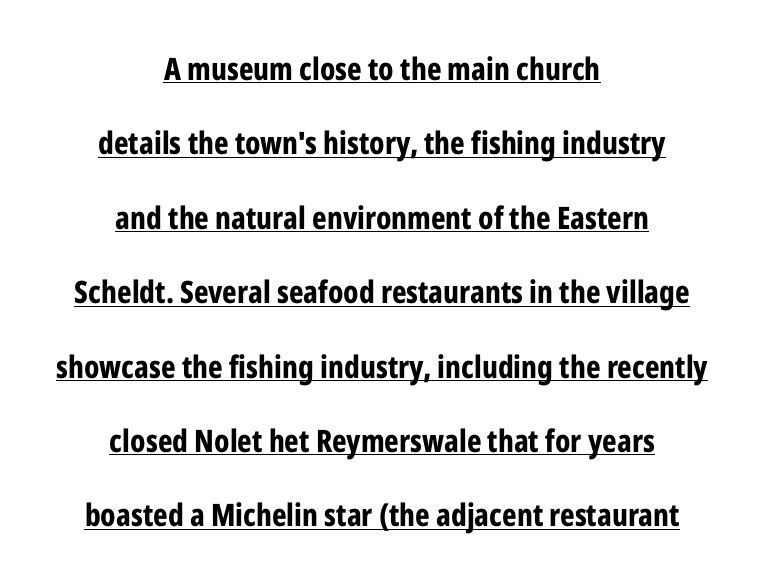
{"serif": "no", "italic": "no", "bold": "yes", "weight": "bold", "width": "condensed", "stroke_contrast": "low", "x_height": "medium", "monospaced": "no", "underline": "yes", "align": "center", "line_spacing": "loose", "line_spacing_ratio": 2.4, "letter_spacing": "normal", "letter_spacing_em": 0.0, "glyph_px": 31}
